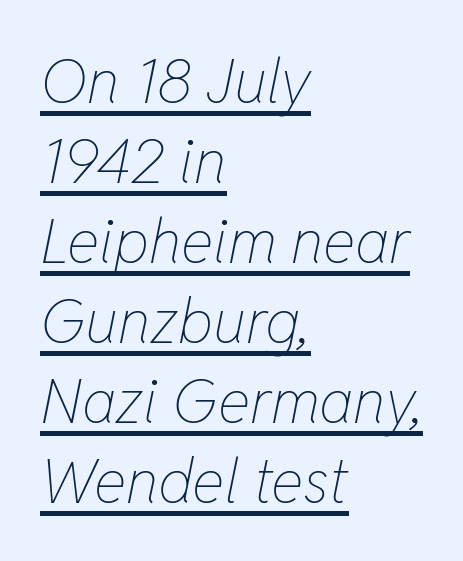
Q: Is the text bold? A: No.
Q: Is the text italic (slanted)? A: Yes, it leans right by about 11 degrees.
Q: Is the text underlined? A: Yes.
Q: How is the paragraph aligned? A: Left-aligned.
Q: Is the spacing between letters normal or unusually wide? A: Normal.
Q: Is the spacing between lines tight, normal or loose? A: Normal.
Q: Width (condensed, normal, or wide)? A: Condensed.
Q: Stroke contrast? A: Low.
Q: x-height? A: Medium.
Q: Monospaced? A: No.
